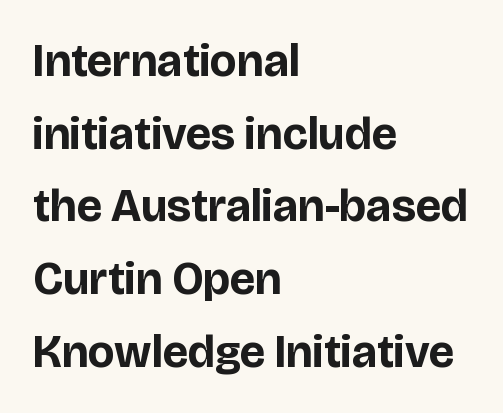
Serif or sans? Sans — the stroke terminals are bare. Where is the straight margin? On the left. You could not count columns in this text — the font is proportionally spaced. The passage shown stacks its lines at a standard gap. Each glyph is drawn with heavy, bold strokes.
